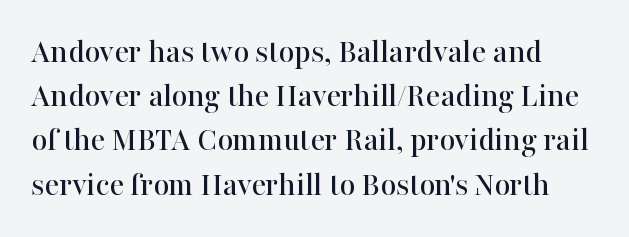
The image shows 34 px serif type, upright; set left-aligned, normal line spacing (1.3x), normal letter spacing, not underlined; high stroke contrast and a medium x-height.
